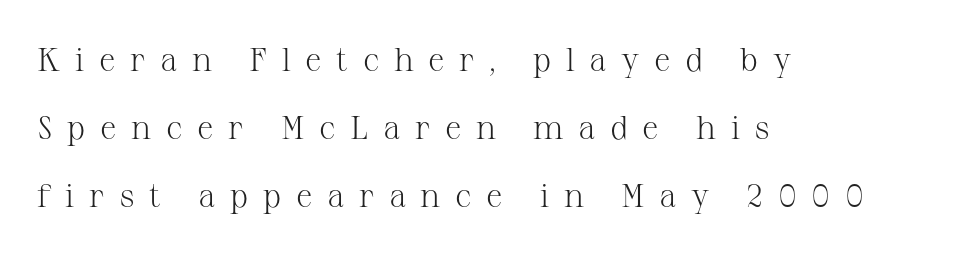
{"serif": "yes", "italic": "no", "bold": "no", "weight": "light", "width": "normal", "stroke_contrast": "medium", "x_height": "medium", "monospaced": "no", "underline": "no", "align": "left", "line_spacing": "loose", "line_spacing_ratio": 2.06, "letter_spacing": "wide", "letter_spacing_em": 0.44, "glyph_px": 33}
